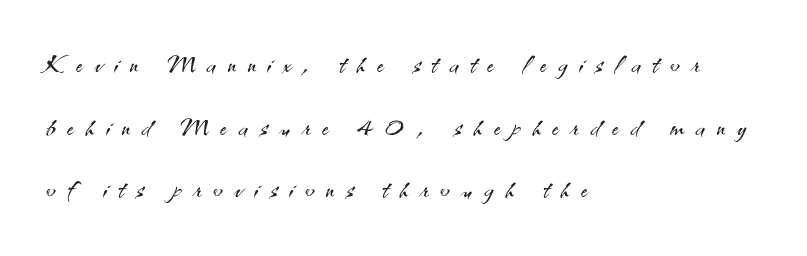
The image shows 35 px light sans-serif type; set left-aligned, line spacing 1.79x, unusually wide letter spacing (+0.34 em), not underlined; medium stroke contrast and a small x-height.
